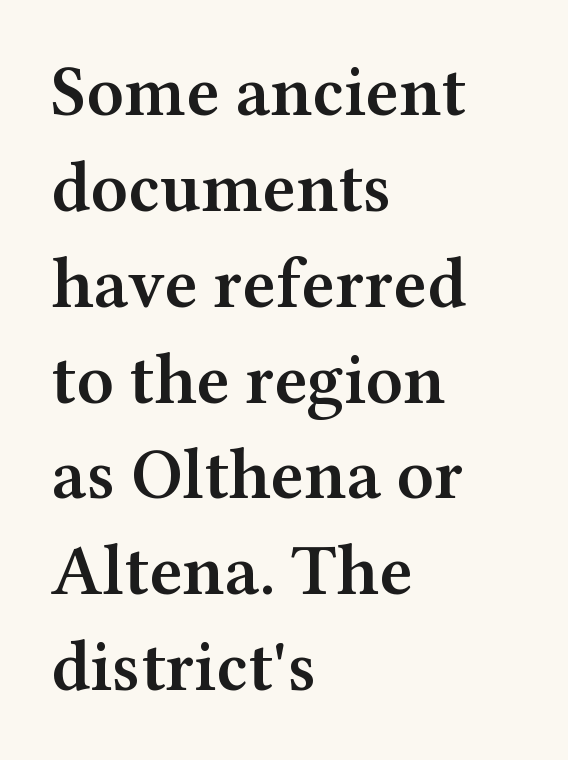
{"serif": "yes", "italic": "no", "bold": "semi", "weight": "semibold", "width": "wide", "stroke_contrast": "medium", "x_height": "medium", "monospaced": "no", "underline": "no", "align": "left", "line_spacing": "normal", "line_spacing_ratio": 1.35, "letter_spacing": "normal", "letter_spacing_em": 0.0, "glyph_px": 71}
